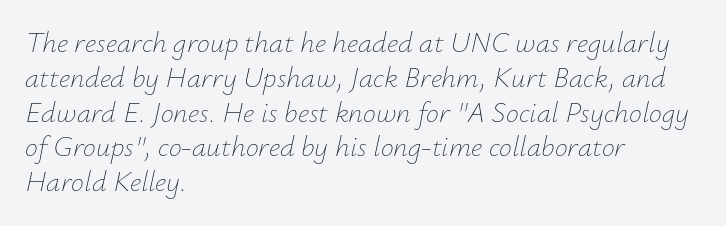
The area under the type is left untouched. The face used here is proportionally spaced, like ordinary book or web type. These glyphs show unthickened strokes, regular width or finer. You could call the tracking neutral — neither tight nor loose. The font's italic variant was chosen for this text.
